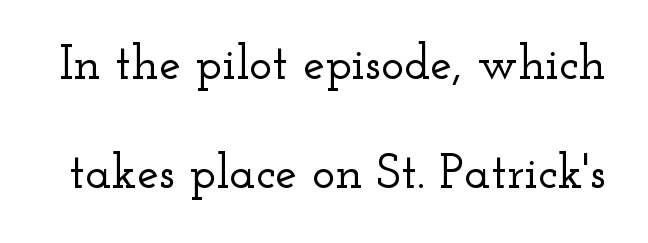
Q: Is the text italic (slanted)? A: No, it is upright.
Q: Is the typeface a serif or a sans-serif typeface? A: Serif.
Q: Is the text underlined? A: No.
Q: Is the spacing between letters normal or unusually wide? A: Normal.
Q: Is the spacing between lines tight, normal or loose? A: Loose.
Q: Width (condensed, normal, or wide)? A: Wide.
Q: Stroke contrast? A: Low.
Q: x-height? A: Small.
Q: Monospaced? A: No.
